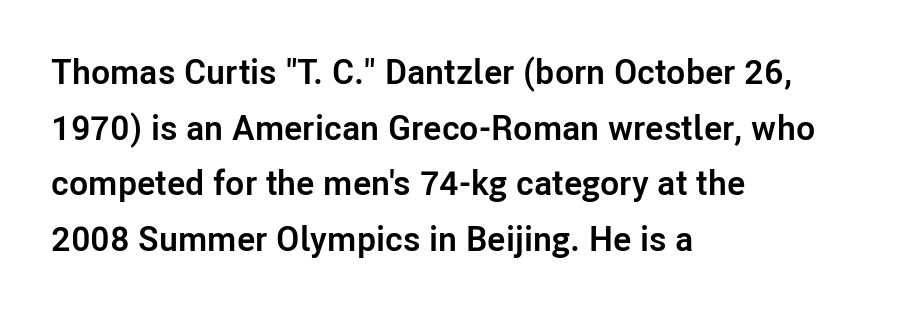
Q: Is the text bold? A: Yes.
Q: Is the text italic (slanted)? A: No, it is upright.
Q: Is the typeface a serif or a sans-serif typeface? A: Sans-serif.
Q: Is the text underlined? A: No.
Q: How is the paragraph aligned? A: Left-aligned.
Q: Is the spacing between letters normal or unusually wide? A: Normal.
Q: Is the spacing between lines tight, normal or loose? A: Normal.
Q: Width (condensed, normal, or wide)? A: Normal.
Q: Stroke contrast? A: Low.
Q: x-height? A: Medium.
Q: Monospaced? A: No.
